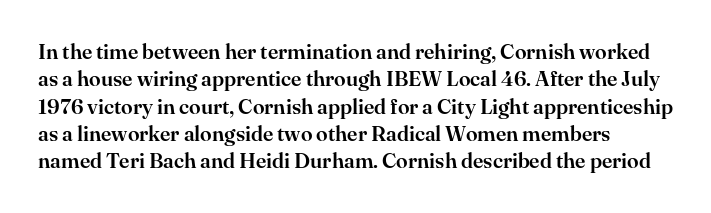
Q: Is the text italic (slanted)? A: No, it is upright.
Q: Is the text underlined? A: No.
Q: Is the spacing between letters normal or unusually wide? A: Normal.
Q: Is the spacing between lines tight, normal or loose? A: Normal.
